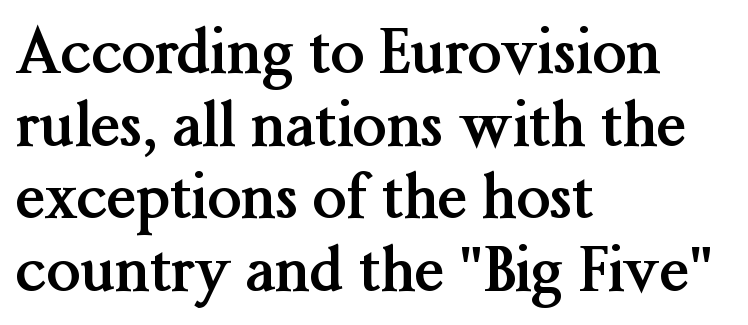
The image shows 60 px semibold serif type, upright; set left-aligned, line spacing 1.21x, normal letter spacing, not underlined; medium stroke contrast and a medium x-height.
